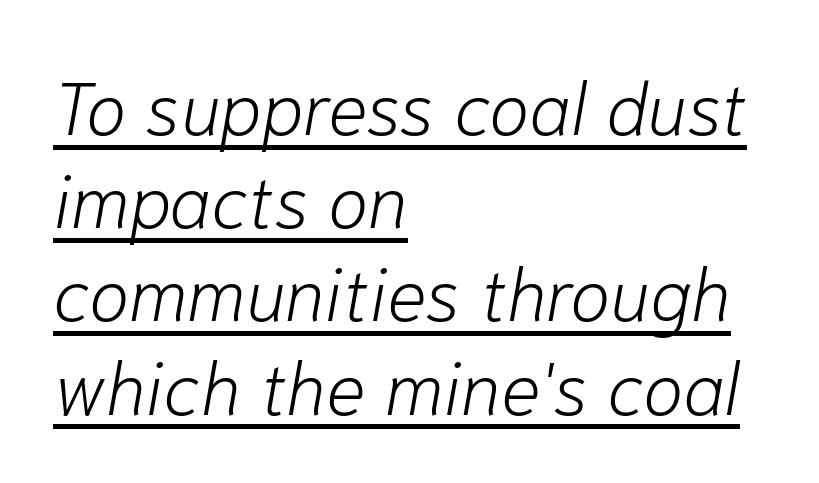
{"italic": "yes", "lean": "right", "slant_degrees": 10, "bold": "no", "weight": "light", "width": "normal", "stroke_contrast": "low", "x_height": "medium", "monospaced": "no", "underline": "yes", "align": "left", "line_spacing": "normal", "line_spacing_ratio": 1.26, "letter_spacing": "normal", "letter_spacing_em": 0.0, "glyph_px": 74}
